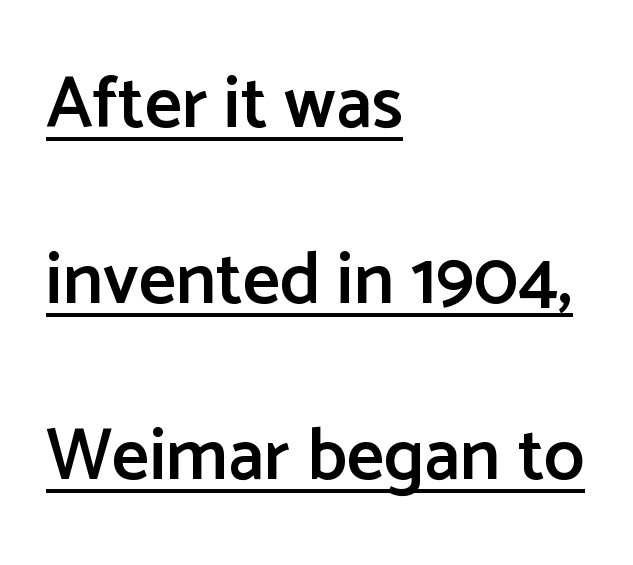
In terms of weight, the rendering is demibold, just under bold. These lines are set flush left with a ragged right edge. If you measured baseline to baseline, you'd find a long distance. The lettering holds an erect, upright posture throughout.
